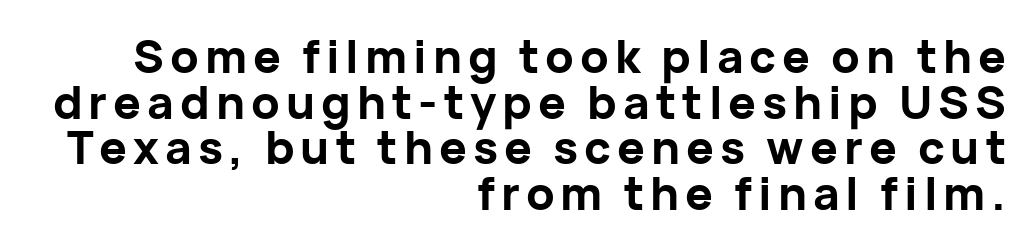
The image shows 46 px bold sans-serif type, upright; set right-aligned, tight line spacing (0.99x), not underlined; low stroke contrast and a medium x-height.
